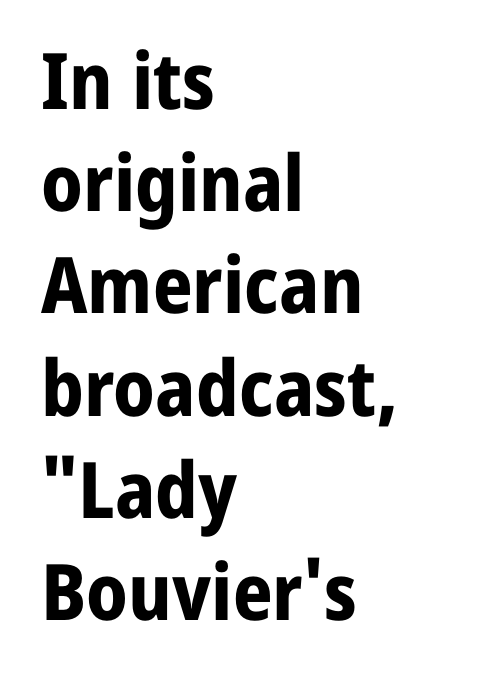
Whoever set this chose a conventional vertical rhythm. This is sans-serif lettering, the kind often seen on screens and signage. Letters rest on an invisible, unmarked baseline. Look at the stroke-to-counter ratio: heavy, a bold. In terms of posture, this sample is upright. A student would call this left alignment; a typographer would say flush left, rag right.
